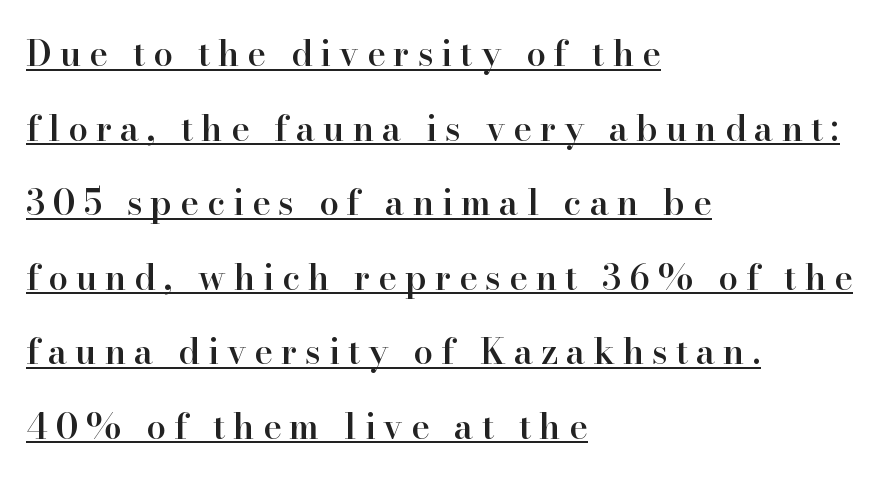
Q: Is the text bold? A: Semi-bold.
Q: Is the text italic (slanted)? A: No, it is upright.
Q: Is the typeface a serif or a sans-serif typeface? A: Serif.
Q: Is the text underlined? A: Yes.
Q: How is the paragraph aligned? A: Left-aligned.
Q: Is the spacing between letters normal or unusually wide? A: Unusually wide.
Q: Is the spacing between lines tight, normal or loose? A: Loose.
Q: Width (condensed, normal, or wide)? A: Normal.
Q: Stroke contrast? A: High.
Q: x-height? A: Small.
Q: Monospaced? A: No.
